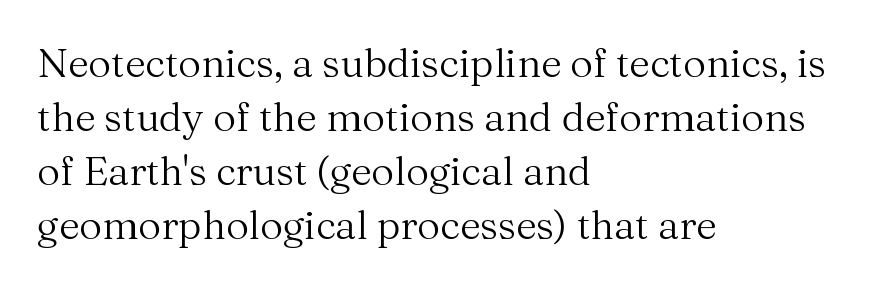
Is there much room between lines? A standard amount, neither cramped nor airy. The type is set solid horizontally, with unmodified tracking. Unmarked baselines from the first word to the last. Looks like regular typesetting: each glyph gets only the width it needs.
